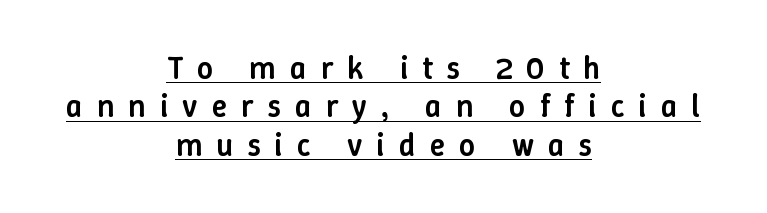
This is the regular roman posture of the typeface. Strokes here are thickened, but only to semibold level. Tracking here is generous; glyphs stand well apart from one another. Notice how the passage keeps no hard edge, just a central spine. Spacing verdict: proportional, widths tailored to each character.
